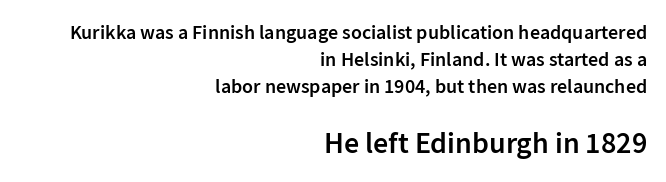
{"serif": "no", "italic": "no", "bold": "semi", "weight": "semibold", "width": "normal", "stroke_contrast": "low", "x_height": "medium", "monospaced": "no", "underline": "no", "align": "right", "line_spacing": "normal", "line_spacing_ratio": 1.34, "letter_spacing": "normal", "letter_spacing_em": 0.0, "larger_block": "second", "size_ratio": 1.5, "glyph_px": 30}
